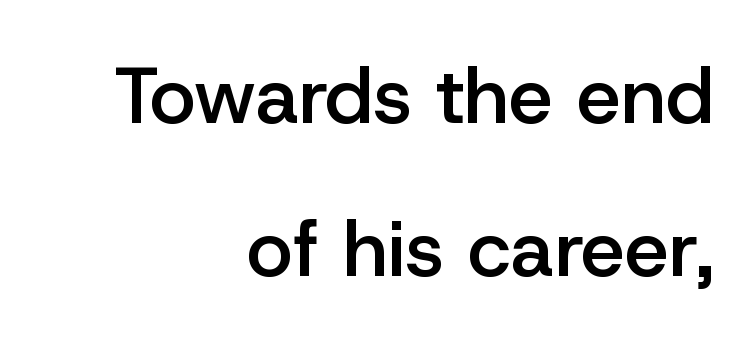
Q: Is the text bold? A: Semi-bold.
Q: Is the text italic (slanted)? A: No, it is upright.
Q: Is the typeface a serif or a sans-serif typeface? A: Sans-serif.
Q: Is the text underlined? A: No.
Q: How is the paragraph aligned? A: Right-aligned.
Q: Is the spacing between letters normal or unusually wide? A: Normal.
Q: Is the spacing between lines tight, normal or loose? A: Loose.
Q: Width (condensed, normal, or wide)? A: Normal.
Q: Stroke contrast? A: Low.
Q: x-height? A: Medium.
Q: Monospaced? A: No.
